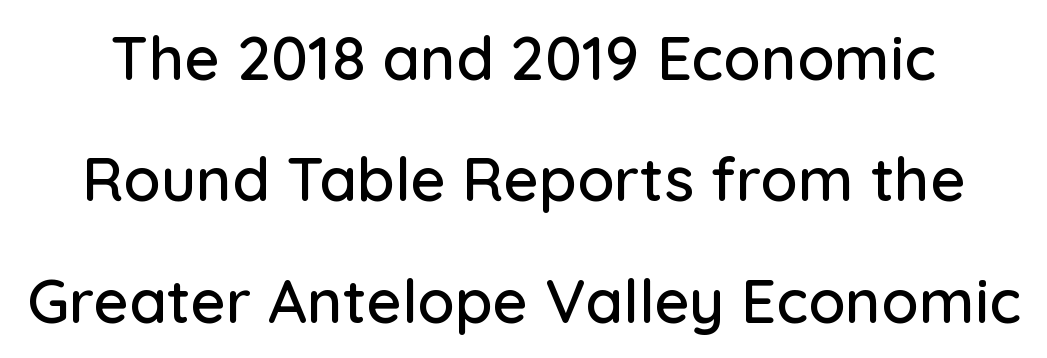
{"serif": "no", "italic": "no", "width": "normal", "stroke_contrast": "low", "x_height": "medium", "monospaced": "no", "underline": "no", "line_spacing": "loose", "line_spacing_ratio": 1.99, "letter_spacing": "normal", "letter_spacing_em": 0.0, "glyph_px": 61}
